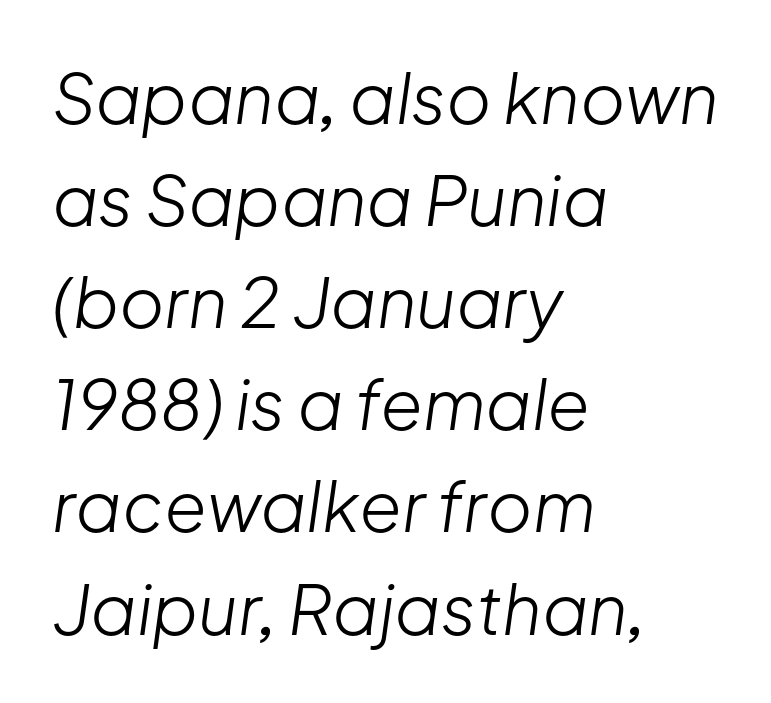
{"italic": "yes", "lean": "right", "slant_degrees": 8, "bold": "no", "weight": "light", "width": "normal", "stroke_contrast": "low", "x_height": "medium", "monospaced": "no", "underline": "no", "align": "left", "line_spacing": "normal", "line_spacing_ratio": 1.48, "letter_spacing": "normal", "letter_spacing_em": 0.0, "glyph_px": 69}
